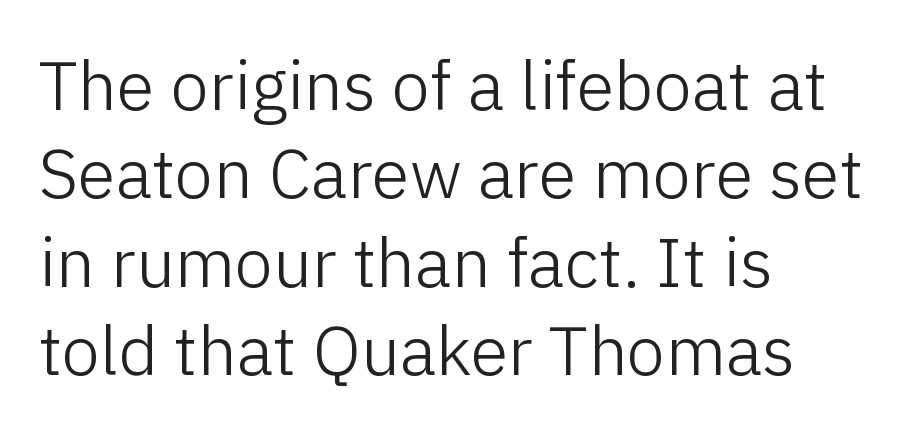
The image shows 69 px light sans-serif type, upright; set left-aligned, normal line spacing (1.28x), normal letter spacing, not underlined; low stroke contrast and a medium x-height.
